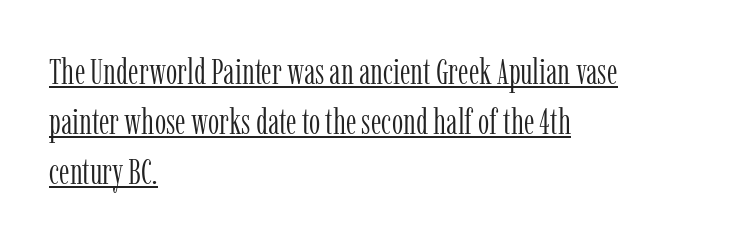
The image shows 36 px light, condensed serif type, upright; set left-aligned, normal line spacing (1.39x), normal letter spacing, underlined; low stroke contrast and a medium x-height.
